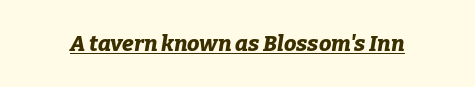
Q: Is the text bold? A: Yes.
Q: Is the text italic (slanted)? A: Yes, it leans right by about 9 degrees.
Q: Is the text underlined? A: Yes.
Q: Is the spacing between letters normal or unusually wide? A: Normal.
